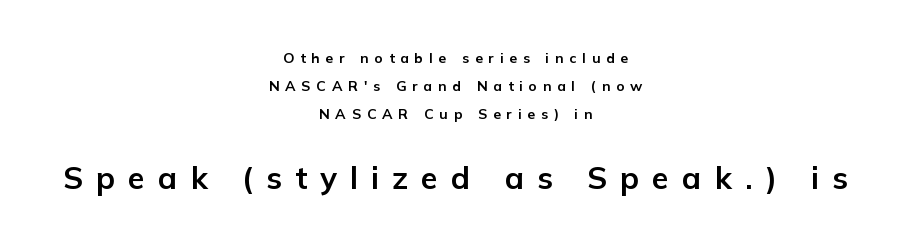
Q: Is the text bold? A: Yes.
Q: Is the text italic (slanted)? A: No, it is upright.
Q: Is the typeface a serif or a sans-serif typeface? A: Sans-serif.
Q: Is the text underlined? A: No.
Q: How is the paragraph aligned? A: Centered.
Q: Is the spacing between letters normal or unusually wide? A: Unusually wide.
Q: Is the spacing between lines tight, normal or loose? A: Loose.
Q: Which block of text is set in a larger size, the first (top) or the second (bottom)? A: The second (bottom) one.
Q: Width (condensed, normal, or wide)? A: Normal.
Q: Stroke contrast? A: Low.
Q: x-height? A: Medium.
Q: Monospaced? A: No.
